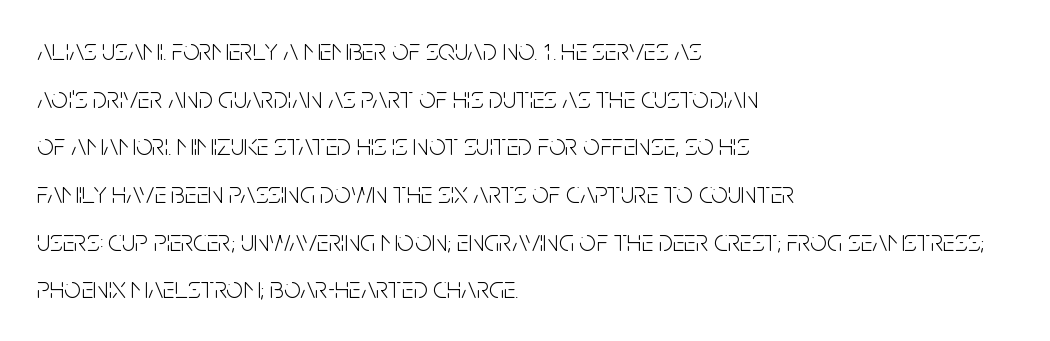
Vertical strokes here are truly vertical. The face used here is proportionally spaced, like ordinary book or web type. Regarding serifs, this sample does without them. The area under the type is left untouched. What's the leading like? Ordinary, nothing unusual.
